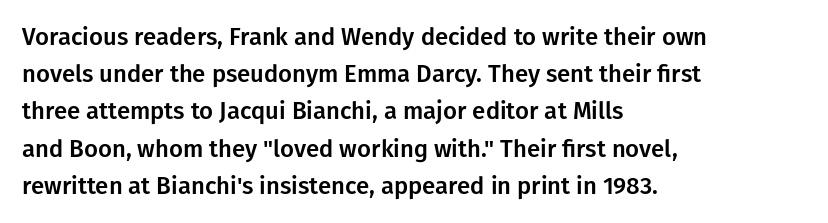
The image shows 24 px text type, upright; set left-aligned, normal line spacing (1.55x), normal letter spacing, not underlined.
